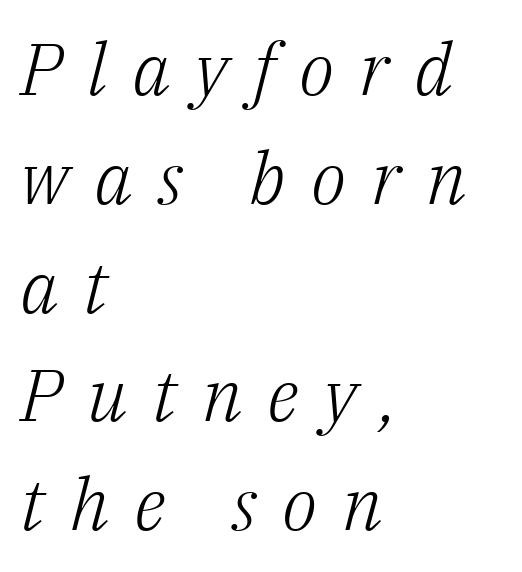
The image shows 73 px light serif type, italic (leaning right); set left-aligned, normal line spacing (1.49x), unusually wide letter spacing (+0.34 em), not underlined; low stroke contrast and a medium x-height.
